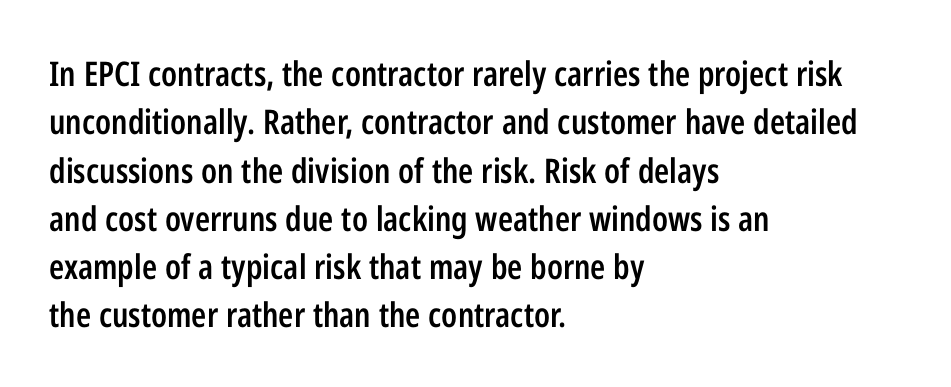
Q: Is the text bold? A: Semi-bold.
Q: Is the text italic (slanted)? A: No, it is upright.
Q: Is the typeface a serif or a sans-serif typeface? A: Sans-serif.
Q: Is the text underlined? A: No.
Q: How is the paragraph aligned? A: Left-aligned.
Q: Is the spacing between letters normal or unusually wide? A: Normal.
Q: Is the spacing between lines tight, normal or loose? A: Normal.
Q: Width (condensed, normal, or wide)? A: Condensed.
Q: Stroke contrast? A: Low.
Q: x-height? A: Medium.
Q: Monospaced? A: No.
